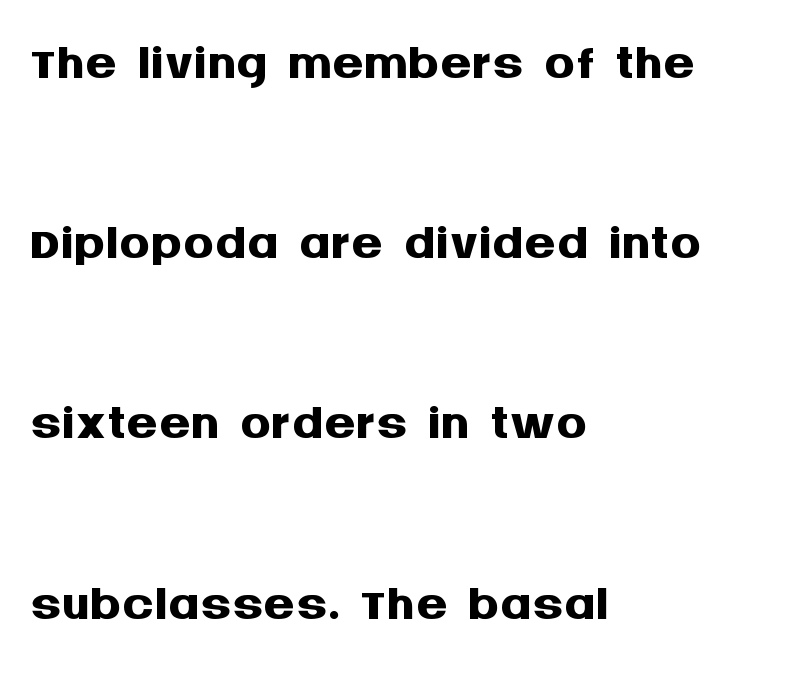
{"serif": "no", "italic": "no", "bold": "yes", "weight": "semibold", "width": "normal", "stroke_contrast": "medium", "x_height": "large", "monospaced": "no", "underline": "no", "align": "left", "line_spacing": "loose", "line_spacing_ratio": 2.34, "letter_spacing": "normal", "letter_spacing_em": 0.0, "glyph_px": 77}
